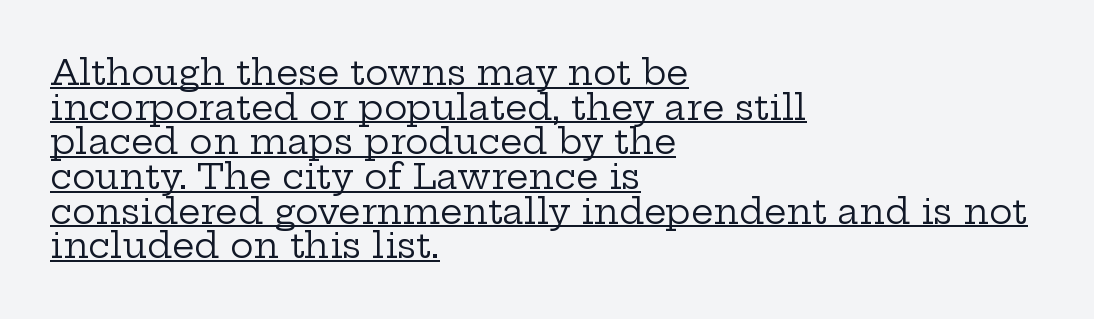
The image shows 35 px regular-weight, wide serif type, upright; set left-aligned, tight line spacing (0.99x), normal letter spacing, underlined; low stroke contrast and a medium x-height.
